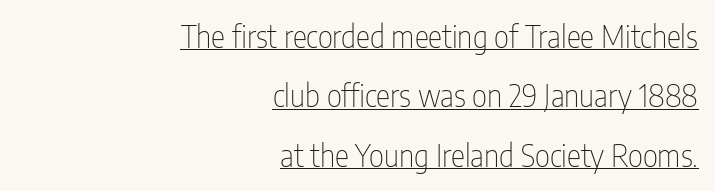
{"serif": "no", "italic": "no", "bold": "no", "weight": "thin", "width": "condensed", "stroke_contrast": "low", "x_height": "medium", "monospaced": "no", "underline": "yes", "align": "right", "line_spacing": "loose", "line_spacing_ratio": 1.98, "letter_spacing": "normal", "letter_spacing_em": 0.0, "glyph_px": 30}
